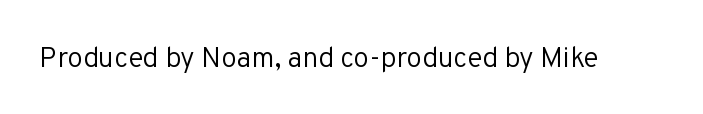
The image shows 28 px regular-weight sans-serif type, upright; set normal letter spacing, not underlined; low stroke contrast and a medium x-height.
